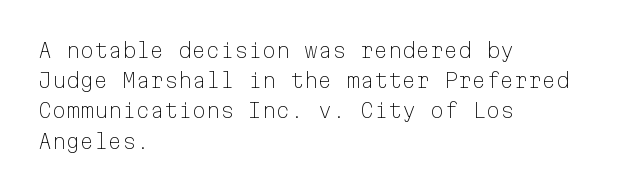
Q: Is the text bold? A: No.
Q: Is the text italic (slanted)? A: No, it is upright.
Q: Is the text underlined? A: No.
Q: How is the paragraph aligned? A: Left-aligned.
Q: Is the spacing between letters normal or unusually wide? A: Normal.
Q: Is the spacing between lines tight, normal or loose? A: Normal.
